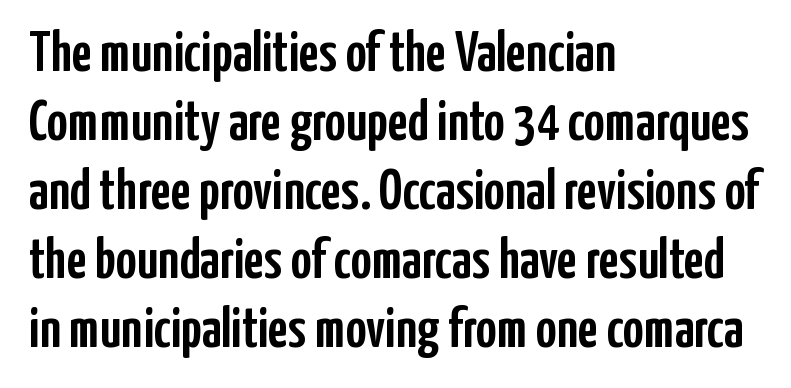
The image shows 57 px condensed sans-serif type, upright; set left-aligned, line spacing 1.21x, normal letter spacing, not underlined; low stroke contrast and a medium x-height.
